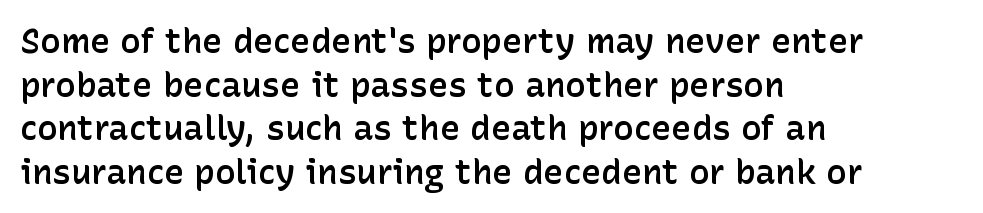
{"serif": "no", "italic": "no", "bold": "semi", "weight": "semibold", "width": "normal", "stroke_contrast": "low", "x_height": "medium", "monospaced": "no", "underline": "no", "align": "left", "line_spacing": "normal", "line_spacing_ratio": 1.28, "letter_spacing": "normal", "letter_spacing_em": 0.0, "glyph_px": 34}
